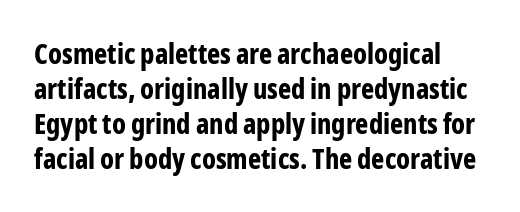
Q: Is the text bold? A: Yes.
Q: Is the text italic (slanted)? A: No, it is upright.
Q: Is the typeface a serif or a sans-serif typeface? A: Sans-serif.
Q: Is the text underlined? A: No.
Q: Is the spacing between letters normal or unusually wide? A: Normal.
Q: Is the spacing between lines tight, normal or loose? A: Normal.
Q: Width (condensed, normal, or wide)? A: Condensed.
Q: Stroke contrast? A: Low.
Q: x-height? A: Medium.
Q: Monospaced? A: No.
